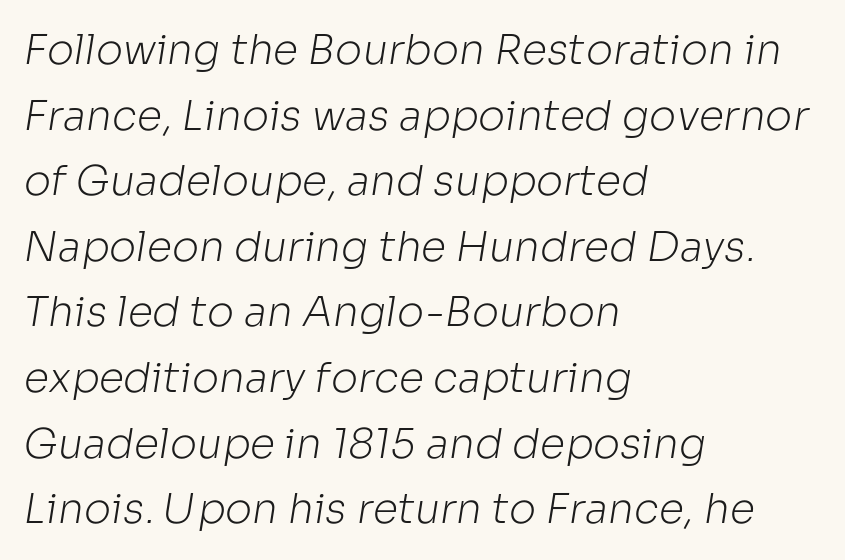
The setting favours the left margin, as ordinary paragraphs usually do. Examine the stroke ends and you'll find no serifs. Interline gaps are of average width in this sample. The gaps between neighbouring characters are ordinary and unremarkable.
